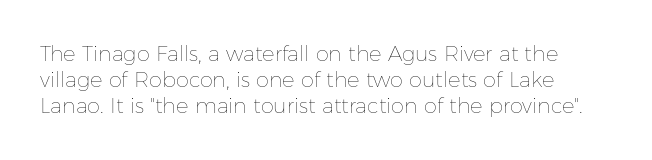
The image shows 21 px text type, upright; set left-aligned, normal line spacing (1.25x), normal letter spacing, not underlined.
